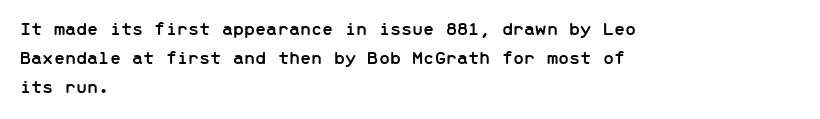
Default kerning and tracking; the words read as compact shapes. The type sits square on the baseline with zero lean. How would I describe the line gaps? Plain and ordinary. The zone under the glyphs is completely vacant. The lines are quadded left.
